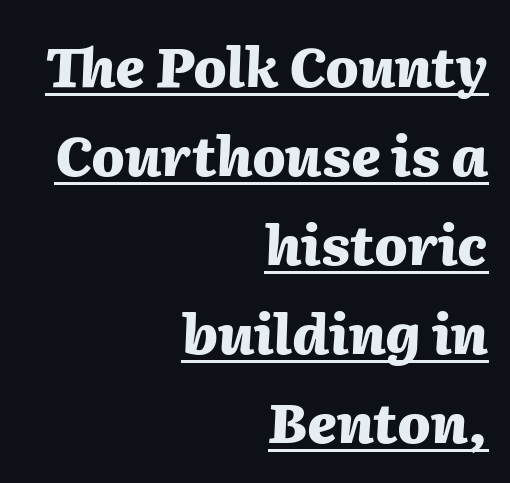
{"italic": "yes", "lean": "right", "slant_degrees": 2, "bold": "yes", "weight": "heavy", "width": "normal", "stroke_contrast": "medium", "x_height": "medium", "monospaced": "no", "underline": "yes", "align": "right", "line_spacing": "normal", "line_spacing_ratio": 1.62, "letter_spacing": "normal", "letter_spacing_em": 0.0, "glyph_px": 55}
